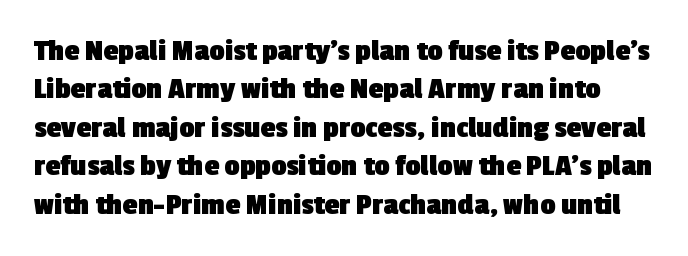
Does the weight exceed regular? Yes, all the way to bold. Does the leading feel generous? No, just average. Students, note that the glyphs here touch the page at normal intervals. Each row of text sits above clean, open space. Looks like regular typesetting: each glyph gets only the width it needs.
